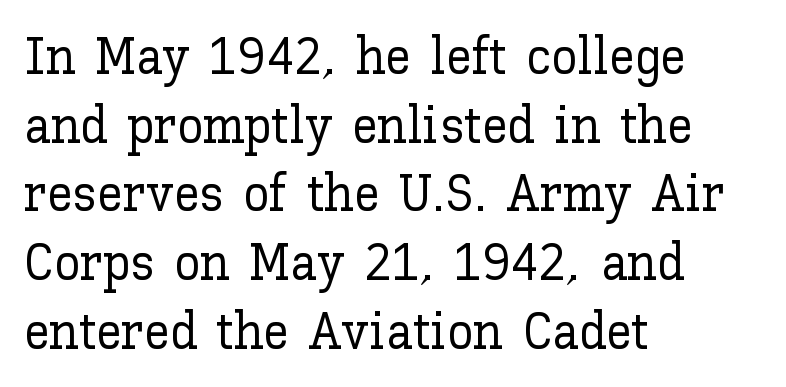
{"italic": "no", "width": "normal", "stroke_contrast": "low", "x_height": "medium", "monospaced": "no", "underline": "no", "align": "left", "line_spacing": "normal", "line_spacing_ratio": 1.32, "letter_spacing": "normal", "letter_spacing_em": 0.0, "glyph_px": 52}
